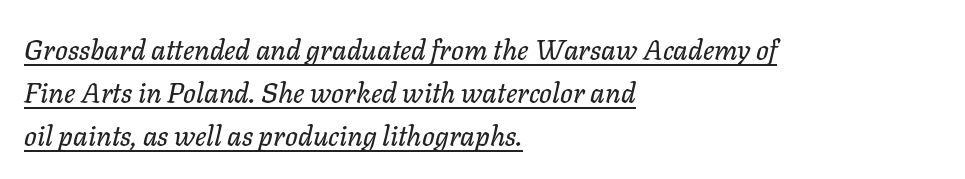
The image shows 28 px text type, italic (leaning right); set left-aligned, normal line spacing (1.53x), normal letter spacing, underlined; low stroke contrast and a medium x-height.
